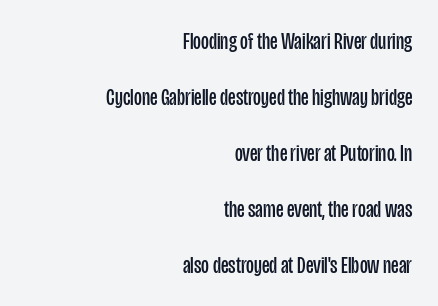
The compositor pushed each line to the right boundary. Line spacing here is loose. The typeface has the unassuming heft of standard copy or less. The letters stand upright; this is a roman face. Here the glyphs are tracked normally, forming tight word shapes.
